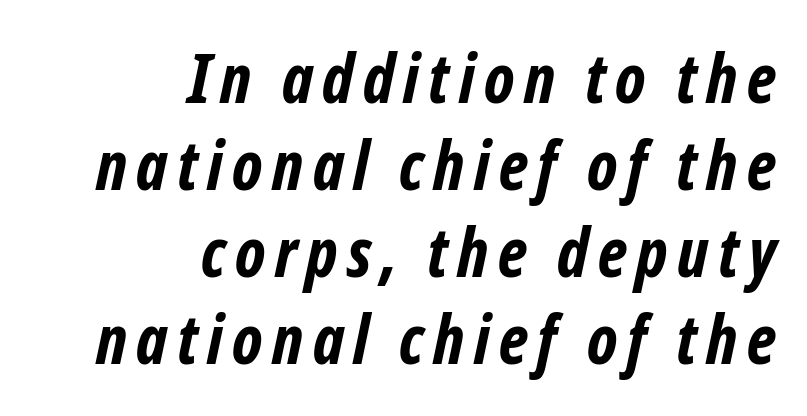
Q: Is the text bold? A: Yes.
Q: Is the typeface a serif or a sans-serif typeface? A: Sans-serif.
Q: Is the text underlined? A: No.
Q: How is the paragraph aligned? A: Right-aligned.
Q: Is the spacing between lines tight, normal or loose? A: Normal.
Q: Width (condensed, normal, or wide)? A: Condensed.
Q: Stroke contrast? A: Low.
Q: x-height? A: Medium.
Q: Monospaced? A: No.
